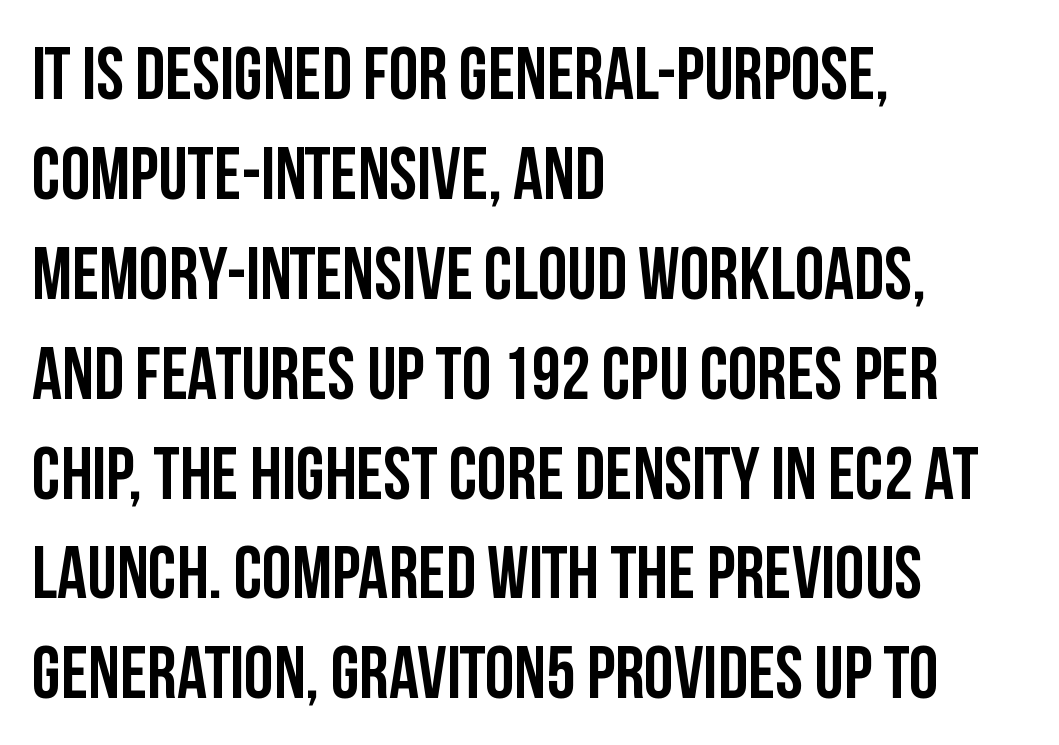
This is heavy type, rendered in bold. The space beneath each line is pristine and unruled. Do the characters align in a grid? No, the font is proportional. These lines were composed using upright roman letters. The lines in this sample share a left origin and differ only in where they stop.
